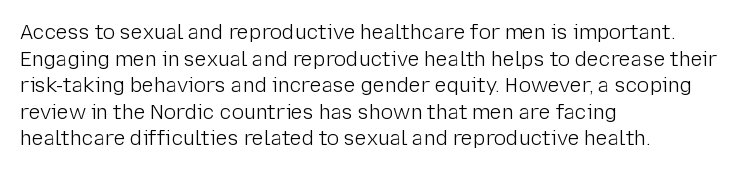
Does the copy run flush right? No — it runs flush left. The block of text has a typical density, with ordinary space between rows. This sample uses plain, unmodified letter spacing. The zone under the glyphs is completely vacant. A roman cut, with each character standing at attention. Stem width sits at or under what a default text font uses.
